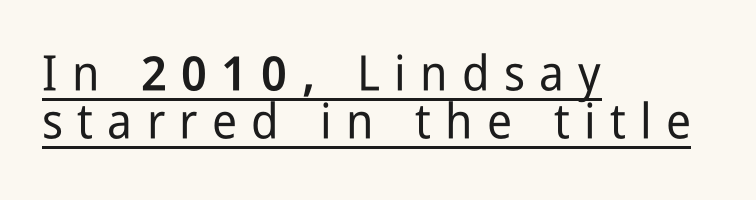
{"serif": "no", "italic": "no", "width": "condensed", "stroke_contrast": "low", "x_height": "medium", "monospaced": "no", "underline": "yes", "align": "left", "line_spacing": "tight", "line_spacing_ratio": 0.97, "letter_spacing": "wide", "letter_spacing_em": 0.29, "glyph_px": 49}
